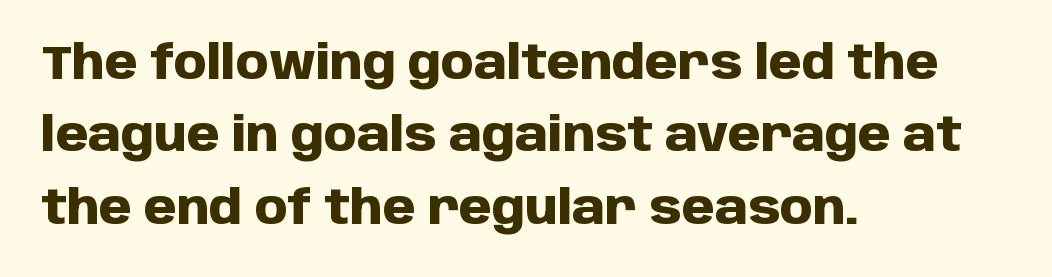
The paragraph shown leans on its left margin. This sample uses a sans-serif face. Think of a printed novel: that variable character pitch is what you see here. Horizontal bands of white between lines are of average thickness. The type is set solid horizontally, with unmodified tracking. Every stem runs plumb, perpendicular to the baseline.
